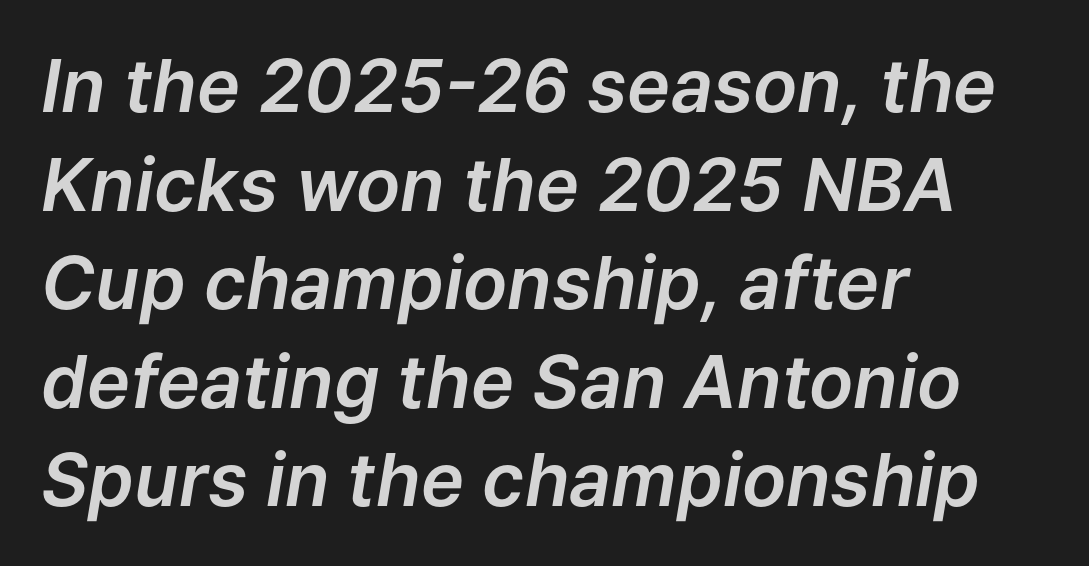
The image shows 73 px text type, italic (leaning right); set left-aligned, normal line spacing (1.35x), normal letter spacing, not underlined; low stroke contrast and a medium x-height.
